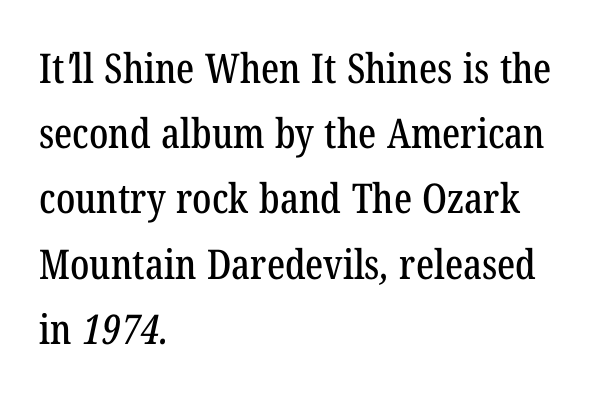
Bare-footed words on every line. Tracking here is standard; glyphs follow each other at the usual distance. Successive baselines arrive at the customary interval. Left-aligned paragraph, ragged on the right.
